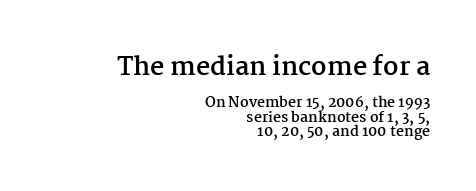
The image shows 25 px bold type, upright; set right-aligned, tight line spacing (1.02x), normal letter spacing, not underlined; the first (top) block is 1.79x larger.
